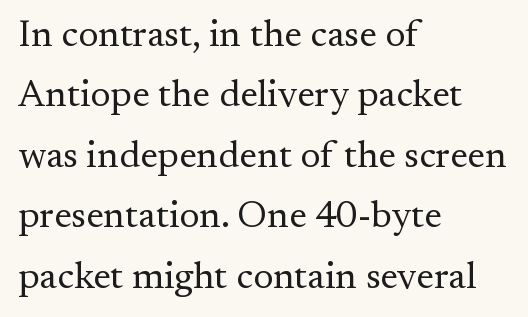
Summary of vertical rhythm: regular, with standard interline spacing. Think of a printed novel: that variable character pitch is what you see here. Nobody touched the tracking dial on this one. Yep, those are serifs on the letters. A classic flush-left, rag-right setting is used for this passage.
